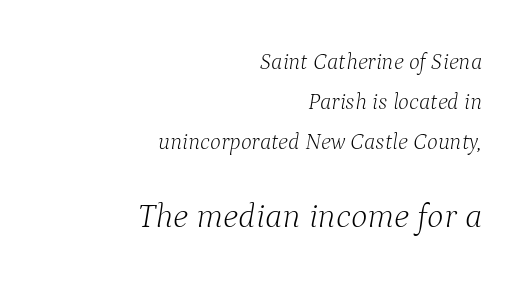
{"serif": "yes", "italic": "yes", "lean": "right", "slant_degrees": 9, "bold": "no", "weight": "light", "width": "normal", "stroke_contrast": "low", "x_height": "medium", "monospaced": "no", "underline": "no", "align": "right", "line_spacing_ratio": 1.73, "letter_spacing": "normal", "letter_spacing_em": 0.0, "larger_block": "second", "size_ratio": 1.52, "glyph_px": 35}
